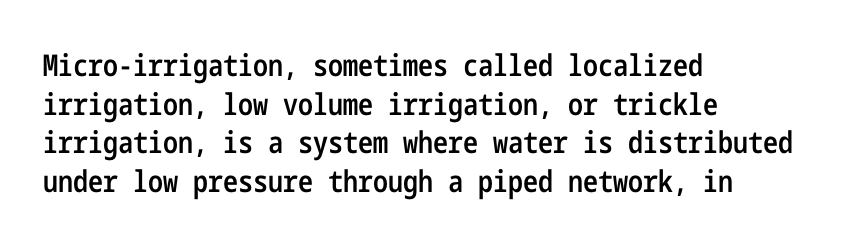
The rendering uses a moderate line-height, typical for paragraphs. Is this a sans? Yes — the strokes have no serifs. The glyphs are unaccompanied by any horizontal stroke below them. Characters follow at the spacing the type designer built in.
